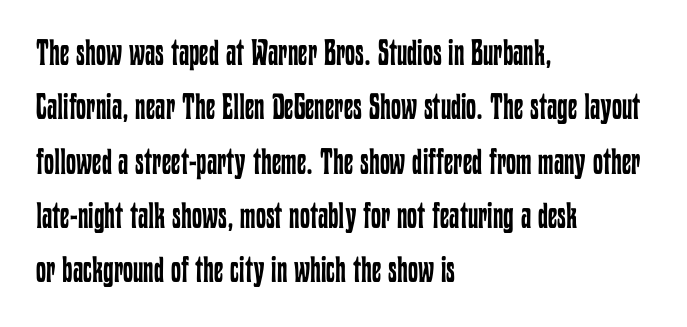
The image shows 36 px regular-weight, condensed type, upright; set left-aligned, normal line spacing (1.51x), normal letter spacing, not underlined; low stroke contrast and a medium x-height.
